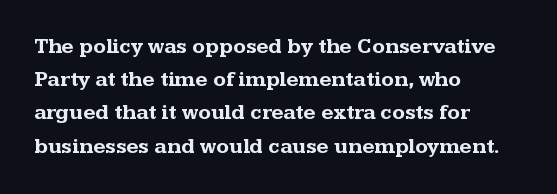
Q: Is the text bold? A: Yes.
Q: Is the text italic (slanted)? A: No, it is upright.
Q: Is the text underlined? A: No.
Q: How is the paragraph aligned? A: Left-aligned.
Q: Is the spacing between letters normal or unusually wide? A: Normal.
Q: Is the spacing between lines tight, normal or loose? A: Normal.
